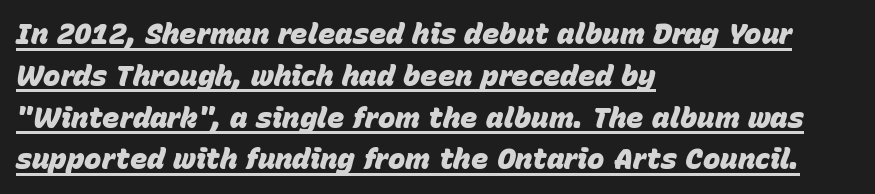
The image shows 29 px heavy type, italic (leaning right); set left-aligned, normal line spacing (1.44x), normal letter spacing, underlined; low stroke contrast and a large x-height.
